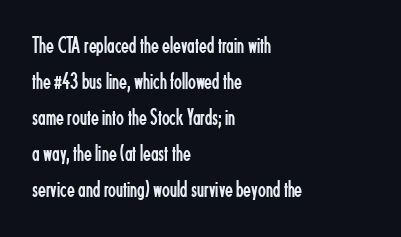
Nothing unusual about the tracking: characters are spaced as the font intends. The typesetter chose a ragged-right arrangement here. Vertical strokes here are truly vertical. In terms of leading, this rendering sits right in the middle.
